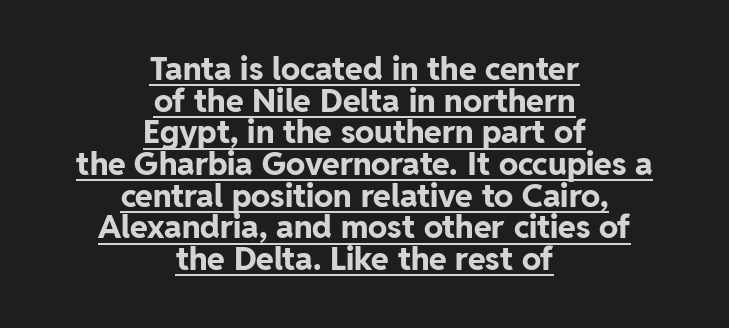
The image shows 32 px bold sans-serif type, upright; set centered, tight line spacing (0.99x), normal letter spacing, underlined; low stroke contrast and a medium x-height.
